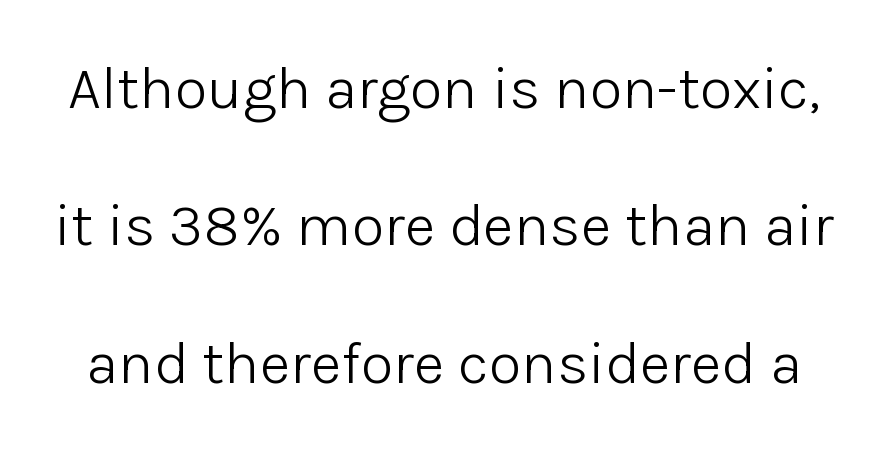
The image shows 60 px light sans-serif type, upright; set loose line spacing (2.29x), normal letter spacing, not underlined; low stroke contrast and a medium x-height.
